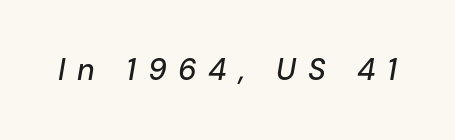
The image shows 30 px text type, italic (leaning right); set unusually wide letter spacing (+0.39 em), not underlined; low stroke contrast and a medium x-height.
